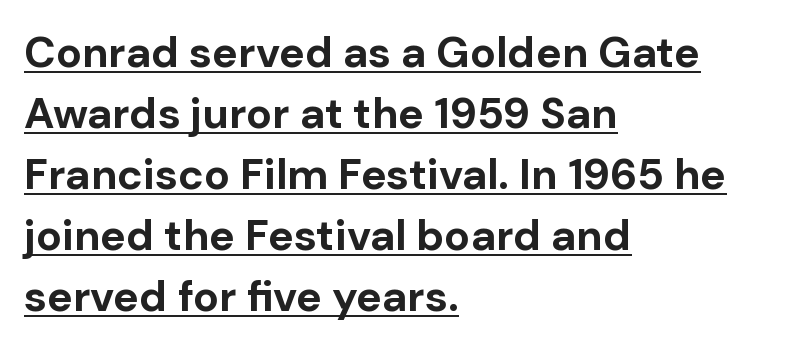
The image shows 43 px bold sans-serif type, upright; set left-aligned, normal line spacing (1.42x), normal letter spacing, underlined; low stroke contrast and a medium x-height.
